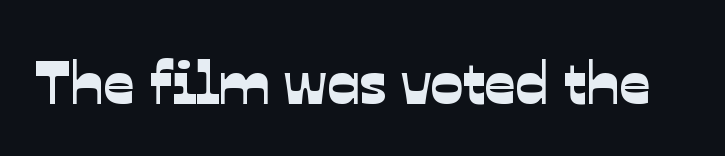
Q: Is the typeface a serif or a sans-serif typeface? A: Sans-serif.
Q: Is the text underlined? A: No.
Q: Is the spacing between letters normal or unusually wide? A: Normal.
Q: Width (condensed, normal, or wide)? A: Normal.
Q: Stroke contrast? A: Low.
Q: x-height? A: Medium.
Q: Monospaced? A: No.
